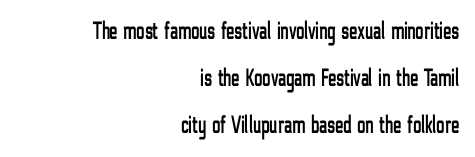
{"italic": "no", "underline": "no", "align": "right", "line_spacing_ratio": 1.89, "letter_spacing": "normal", "letter_spacing_em": 0.0, "glyph_px": 25}
